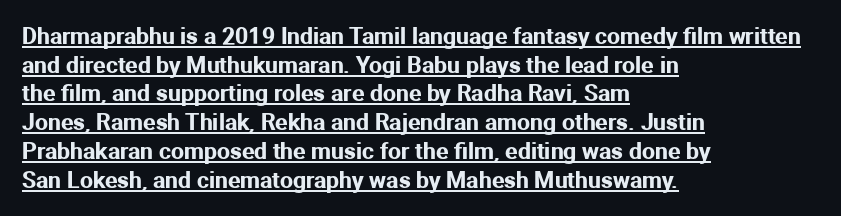
The image shows 23 px text type, upright; set left-aligned, normal line spacing (1.25x), normal letter spacing, underlined.
